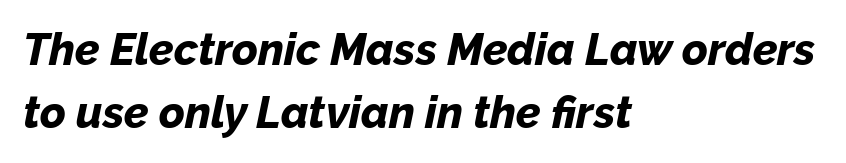
Q: Is the text bold? A: Yes.
Q: Is the text italic (slanted)? A: Yes, it leans right by about 12 degrees.
Q: Is the text underlined? A: No.
Q: How is the paragraph aligned? A: Left-aligned.
Q: Is the spacing between letters normal or unusually wide? A: Normal.
Q: Is the spacing between lines tight, normal or loose? A: Normal.
Q: Width (condensed, normal, or wide)? A: Normal.
Q: Stroke contrast? A: Low.
Q: x-height? A: Medium.
Q: Monospaced? A: No.
